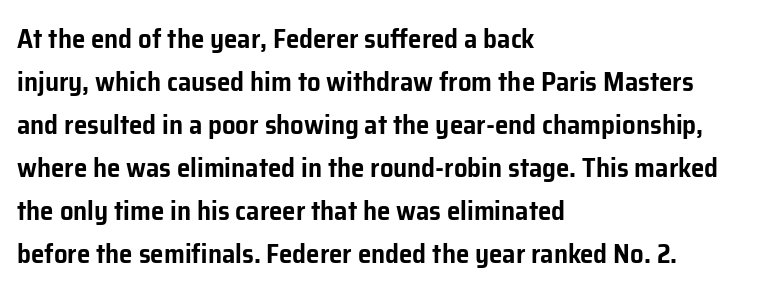
Notice how descenders clear the ascenders below comfortably — that's standard leading. Rendered with straight, roman letterforms. These lines keep a tight, regular rhythm from letter to letter. Only glyphs here, with clear space below each row. Line beginnings align vertically; line endings do not.
